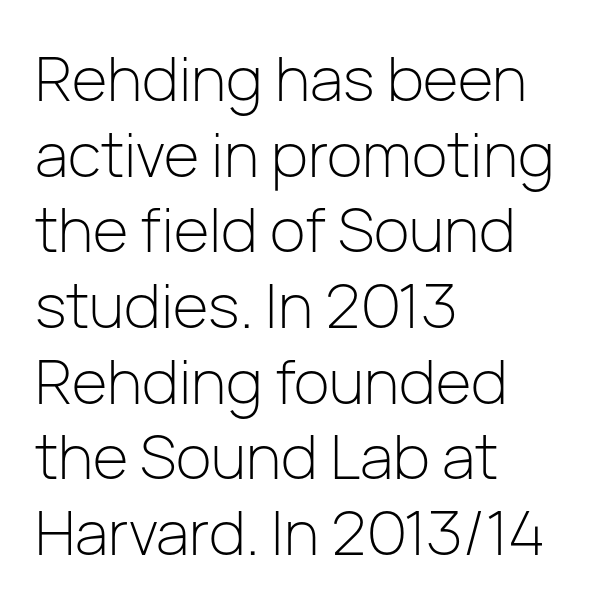
The image shows 61 px light sans-serif type, upright; set left-aligned, line spacing 1.24x, normal letter spacing, not underlined; low stroke contrast and a medium x-height.
